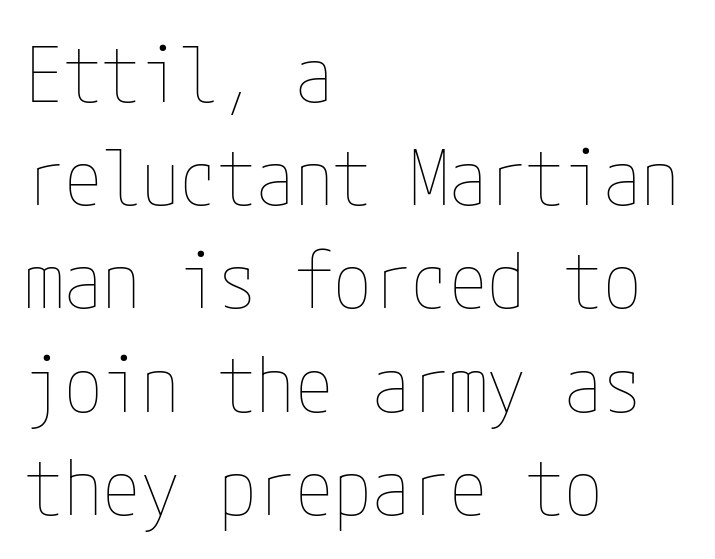
Q: Is the text bold? A: No.
Q: Is the text italic (slanted)? A: No, it is upright.
Q: Is the text underlined? A: No.
Q: How is the paragraph aligned? A: Left-aligned.
Q: Is the spacing between letters normal or unusually wide? A: Normal.
Q: Is the spacing between lines tight, normal or loose? A: Normal.
Q: Width (condensed, normal, or wide)? A: Condensed.
Q: Stroke contrast? A: Low.
Q: x-height? A: Medium.
